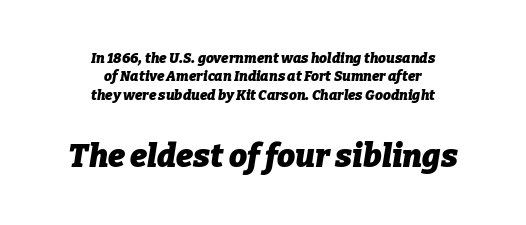
{"italic": "yes", "lean": "right", "slant_degrees": 9, "bold": "yes", "weight": "heavy", "width": "normal", "stroke_contrast": "low", "x_height": "medium", "monospaced": "no", "underline": "no", "align": "center", "line_spacing": "normal", "line_spacing_ratio": 1.31, "letter_spacing": "normal", "letter_spacing_em": 0.0, "larger_block": "second", "size_ratio": 2.29, "glyph_px": 32}
